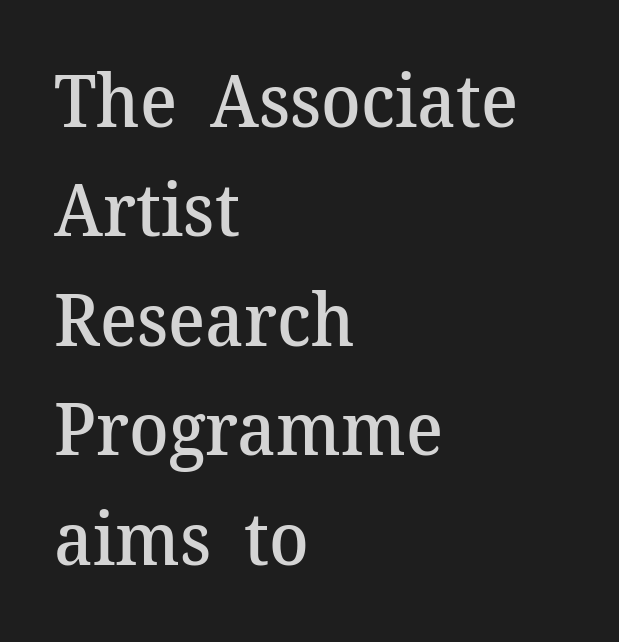
Students, observe: this is what conventionally led text looks like. Every row of glyphs begins at an identical x-position on the left. Each row of text sits above clean, open space. The letters sit at their default tracking, neither squeezed nor spread.
